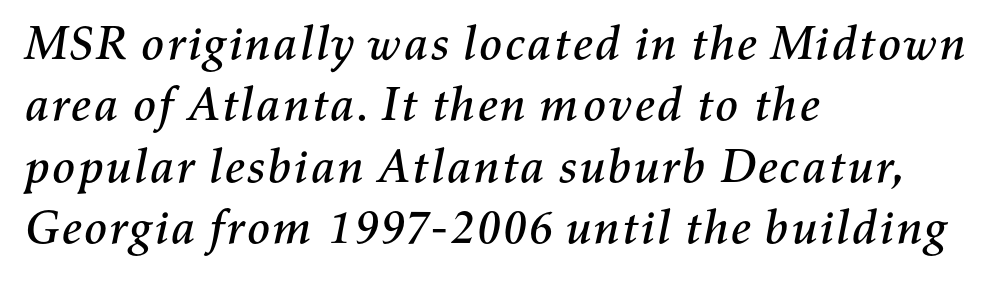
These lines sit exactly where default settings would place them. This sample is left-justified, so line endings fall wherever the words run out. In terms of letterspacing, this is plain default setting. Honestly, there is no underline to notice here at all.
